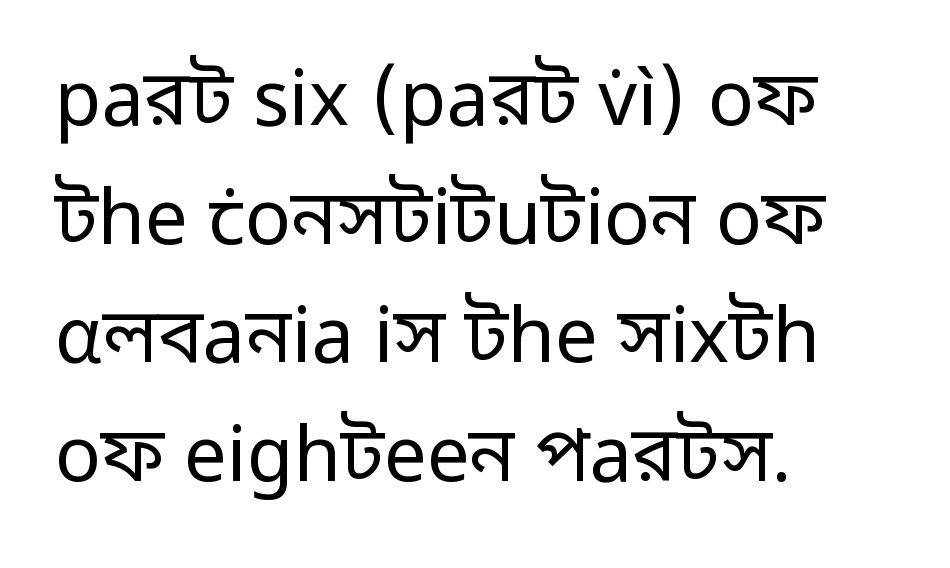
{"serif": "no", "italic": "no", "bold": "no", "weight": "regular", "width": "normal", "stroke_contrast": "low", "x_height": "medium", "monospaced": "no", "underline": "no", "align": "left", "line_spacing": "normal", "line_spacing_ratio": 1.56, "letter_spacing": "normal", "letter_spacing_em": 0.0, "glyph_px": 76}
